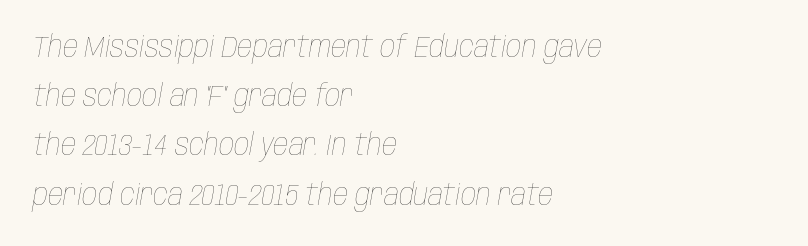
Q: Is the text bold? A: No.
Q: Is the text italic (slanted)? A: Yes, it leans right by about 10 degrees.
Q: Is the text underlined? A: No.
Q: How is the paragraph aligned? A: Left-aligned.
Q: Is the spacing between letters normal or unusually wide? A: Normal.
Q: Is the spacing between lines tight, normal or loose? A: Normal.
Q: Width (condensed, normal, or wide)? A: Condensed.
Q: Stroke contrast? A: Low.
Q: x-height? A: Large.
Q: Monospaced? A: No.
